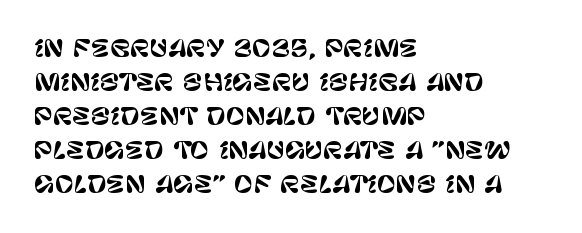
The image shows 23 px text type; set left-aligned, normal line spacing (1.48x), normal letter spacing, not underlined.
